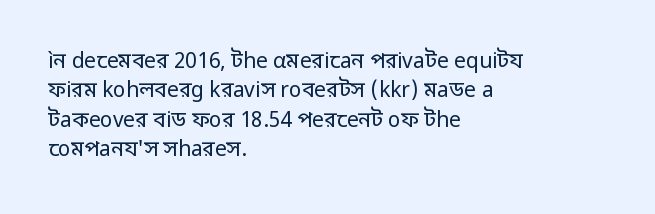
{"italic": "no", "bold": "no", "underline": "no", "align": "left", "line_spacing": "normal", "line_spacing_ratio": 1.4, "letter_spacing": "normal", "letter_spacing_em": 0.0, "glyph_px": 21}
